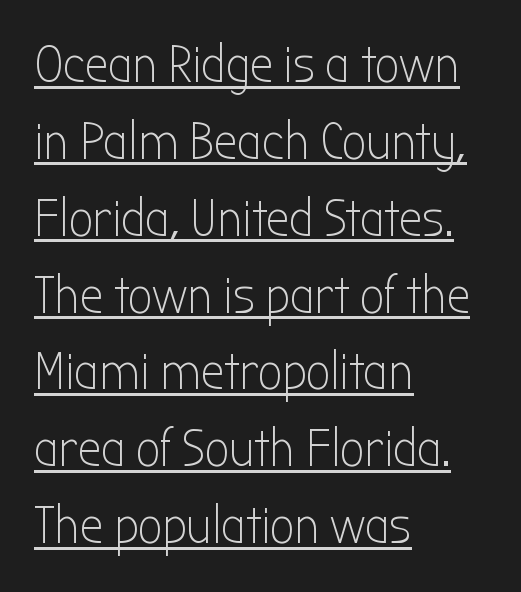
Q: Is the text bold? A: No.
Q: Is the text italic (slanted)? A: No, it is upright.
Q: Is the typeface a serif or a sans-serif typeface? A: Sans-serif.
Q: Is the text underlined? A: Yes.
Q: How is the paragraph aligned? A: Left-aligned.
Q: Is the spacing between letters normal or unusually wide? A: Normal.
Q: Is the spacing between lines tight, normal or loose? A: Normal.
Q: Width (condensed, normal, or wide)? A: Condensed.
Q: Stroke contrast? A: Low.
Q: x-height? A: Medium.
Q: Monospaced? A: No.
